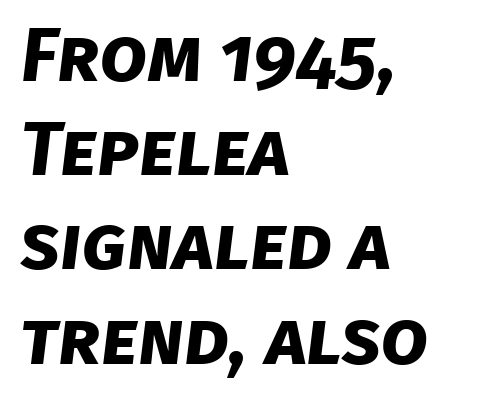
{"serif": "no", "bold": "yes", "weight": "bold", "width": "normal", "stroke_contrast": "low", "x_height": "large", "monospaced": "no", "underline": "no", "align": "left", "line_spacing_ratio": 1.24, "letter_spacing": "normal", "letter_spacing_em": 0.0, "glyph_px": 76}
